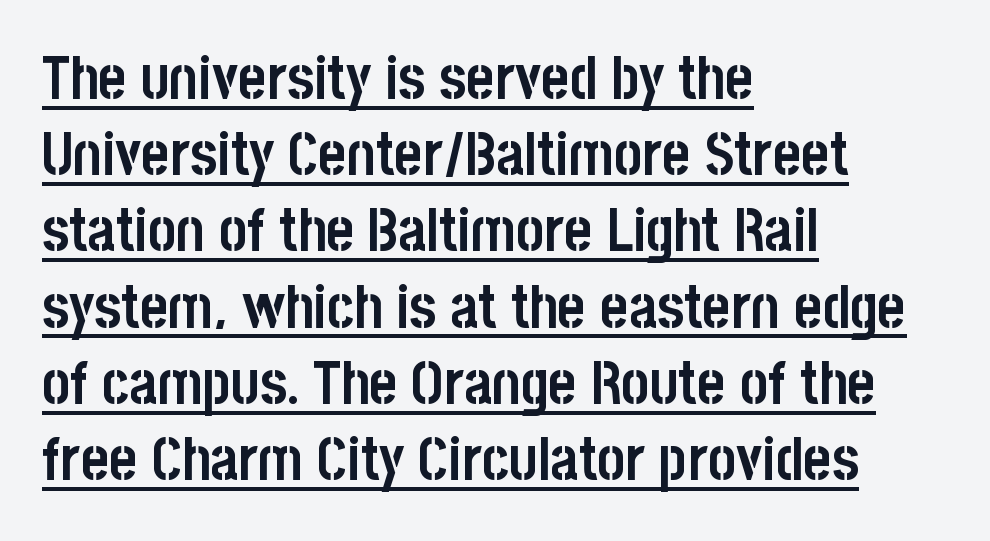
The image shows 60 px semibold, condensed sans-serif type, upright; set left-aligned, normal line spacing (1.27x), normal letter spacing, underlined; low stroke contrast and a large x-height.
